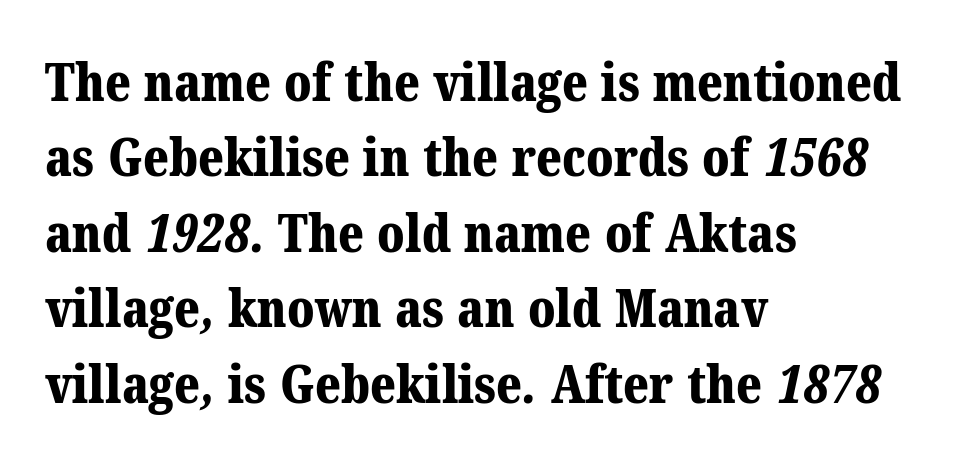
The letters sit at their default tracking, neither squeezed nor spread. You could not count columns in this text — the font is proportionally spaced. Emphasis by weight is at full strength: bold. The passage shown is not underscored anywhere.
